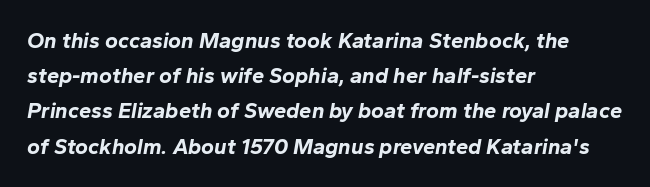
The image shows 22 px bold type, italic (leaning right); set left-aligned, normal line spacing (1.6x), normal letter spacing, not underlined.
